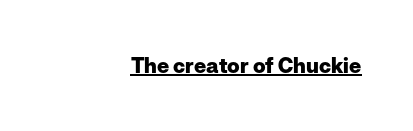
The image shows 21 px bold type, upright; set right-aligned, normal letter spacing, underlined.
